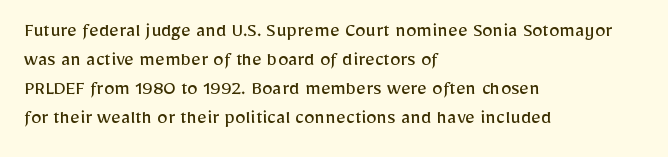
{"italic": "no", "bold": "no", "underline": "no", "align": "left", "line_spacing": "normal", "line_spacing_ratio": 1.38, "letter_spacing": "normal", "letter_spacing_em": 0.0, "glyph_px": 21}
